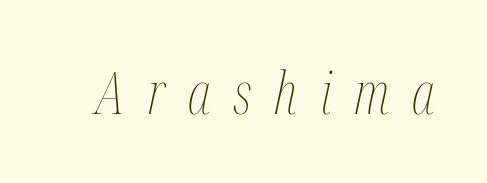
The image shows 58 px thin, condensed type, italic (leaning right); set unusually wide letter spacing (+0.39 em), not underlined; medium stroke contrast and a medium x-height.
